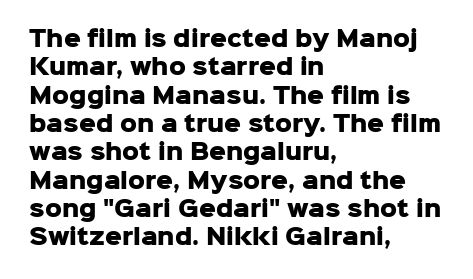
{"italic": "no", "bold": "yes", "underline": "no", "align": "left", "line_spacing": "normal", "line_spacing_ratio": 1.35, "letter_spacing": "normal", "letter_spacing_em": 0.0, "glyph_px": 21}
